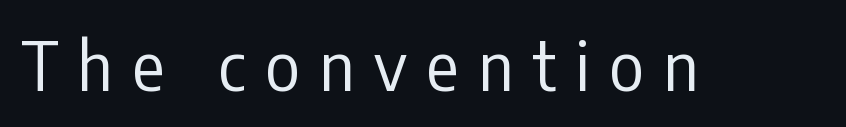
The image shows 67 px regular-weight, condensed sans-serif type, upright; set unusually wide letter spacing (+0.29 em), not underlined; low stroke contrast and a medium x-height.
